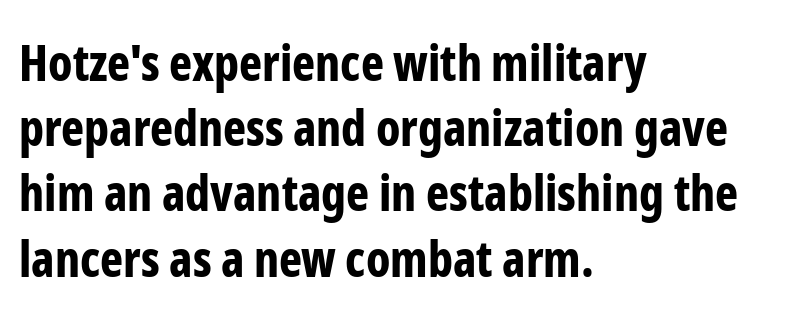
The image shows 49 px bold, condensed sans-serif type, upright; set left-aligned, normal line spacing (1.33x), normal letter spacing, not underlined; low stroke contrast and a medium x-height.
